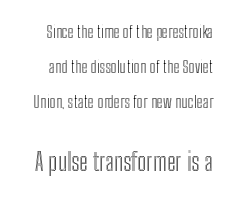
Between one letter and the next there's only the usual sliver of space. Notice how the stems are strictly vertical — no italics here. The strip under each line holds only bare page. Look at the glyph heights: the lower group is clearly the bigger setting. The designer dialed line spacing up above the default.
